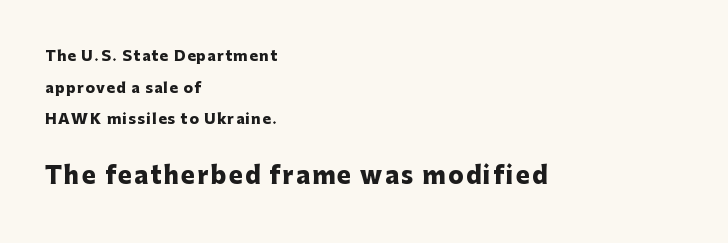
Typeset ragged right — the left edge is the straight one. Does the bottom block carry the larger type? Yes, it does. You'd pick this weight for a headline — it's a proper bold. Whoever set this chose breathing room over compactness in the vertical rhythm. Underline: absent.
